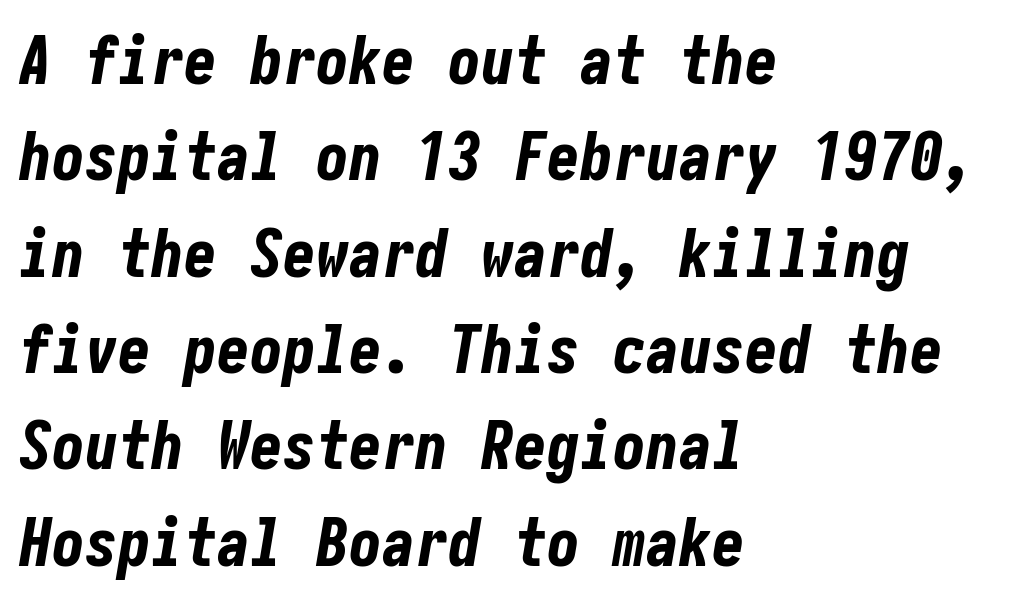
You could call the tracking neutral — neither tight nor loose. The sample has been set heavy, in full bold. The leading is moderate, giving the passage an even texture. Any mark beneath the type? The region is blank. The specimen reads as italic at a glance. The setting favours the left margin, as ordinary paragraphs usually do.
